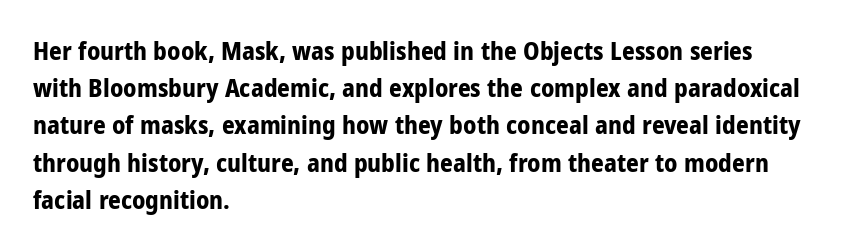
The image shows 25 px bold type, upright; set left-aligned, normal line spacing (1.49x), normal letter spacing, not underlined.
